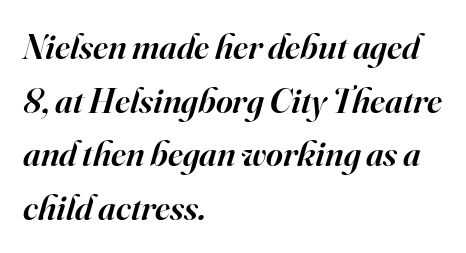
The image shows 36 px semibold serif type, italic (leaning right); set left-aligned, normal line spacing (1.49x), normal letter spacing, not underlined; high stroke contrast and a small x-height.
